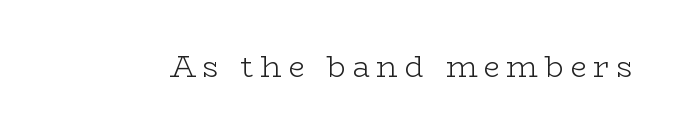
{"serif": "yes", "italic": "no", "bold": "no", "weight": "light", "width": "wide", "stroke_contrast": "low", "x_height": "medium", "monospaced": "no", "underline": "no", "letter_spacing": "wide", "letter_spacing_em": 0.22, "glyph_px": 30}
